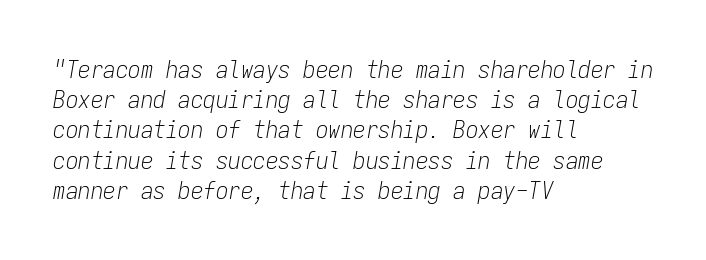
Q: Is the text bold? A: No.
Q: Is the text italic (slanted)? A: Yes, it leans right by about 9 degrees.
Q: Is the text underlined? A: No.
Q: How is the paragraph aligned? A: Left-aligned.
Q: Is the spacing between letters normal or unusually wide? A: Normal.
